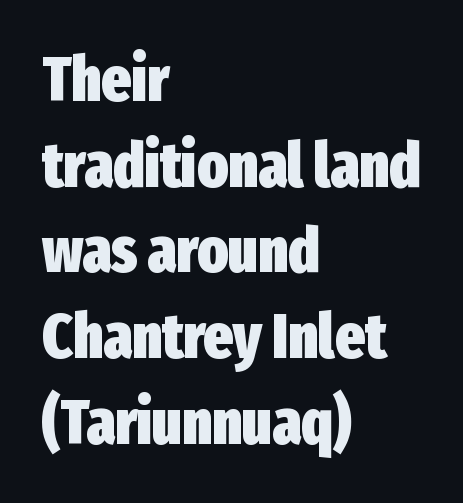
{"serif": "no", "italic": "no", "bold": "yes", "weight": "heavy", "width": "condensed", "stroke_contrast": "low", "x_height": "medium", "monospaced": "no", "underline": "no", "align": "left", "line_spacing": "normal", "line_spacing_ratio": 1.36, "letter_spacing": "normal", "letter_spacing_em": 0.0, "glyph_px": 63}
